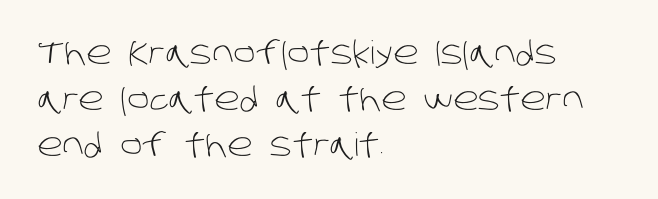
The horizontal fit of the characters is conventional and even. No letter is thick-stroked: the sample isn't bold. Normally led — the rows are evenly, conventionally spaced. Alignment: flush left. This sample uses a sans-serif face. The gap between lines stays unmarked.
